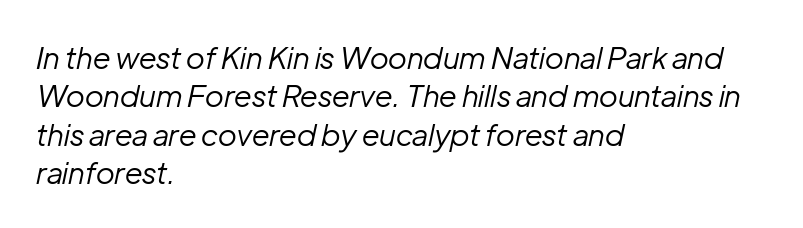
Q: Is the text bold? A: No.
Q: Is the text italic (slanted)? A: Yes, it leans right by about 12 degrees.
Q: Is the text underlined? A: No.
Q: How is the paragraph aligned? A: Left-aligned.
Q: Is the spacing between letters normal or unusually wide? A: Normal.
Q: Is the spacing between lines tight, normal or loose? A: Normal.
Q: Width (condensed, normal, or wide)? A: Normal.
Q: Stroke contrast? A: Low.
Q: x-height? A: Medium.
Q: Monospaced? A: No.
